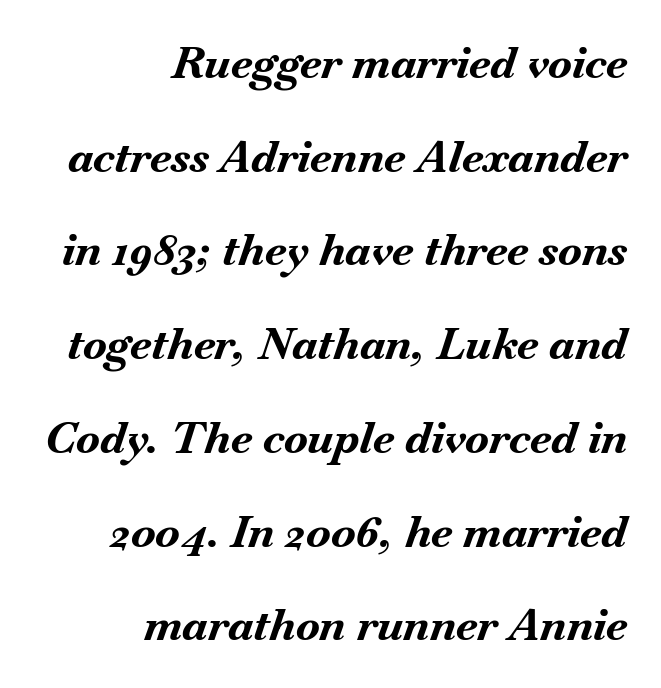
The image shows 44 px bold type, italic (leaning right); set right-aligned, loose line spacing (2.13x), normal letter spacing, not underlined; medium stroke contrast and a small x-height.
